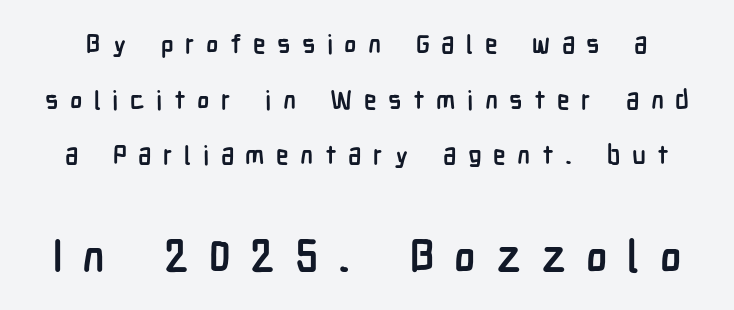
Bare-footed words on every line. The rendering uses natural spacing where letterforms have individual widths. Is the type bold? Yes — the strokes are clearly thick and heavy. Italic? Not at all — the glyphs are vertical. Scale increases going downward across the two blocks. Look at the tracking — it's clearly loosened, letters drifting apart.
